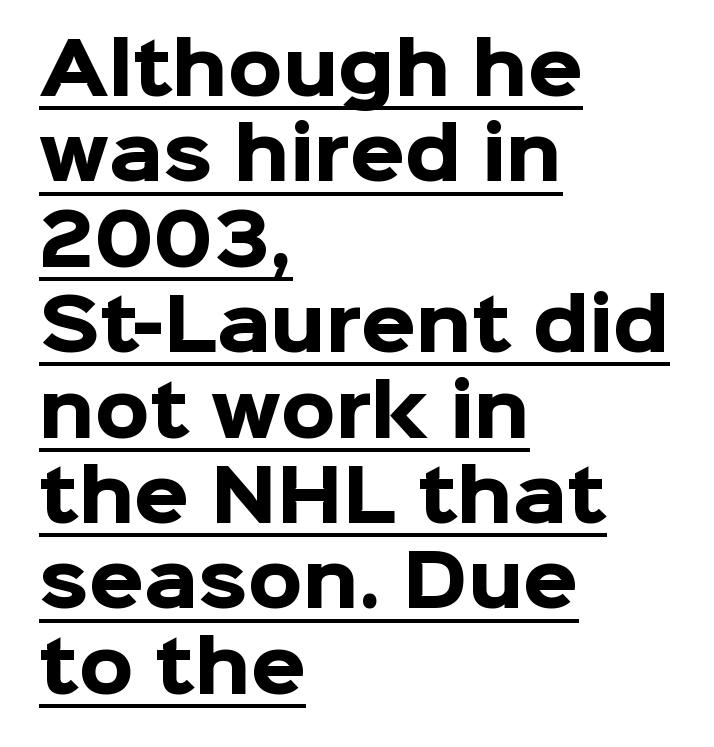
Q: Is the text bold? A: Yes.
Q: Is the text italic (slanted)? A: No, it is upright.
Q: Is the typeface a serif or a sans-serif typeface? A: Sans-serif.
Q: Is the text underlined? A: Yes.
Q: How is the paragraph aligned? A: Left-aligned.
Q: Is the spacing between letters normal or unusually wide? A: Normal.
Q: Width (condensed, normal, or wide)? A: Normal.
Q: Stroke contrast? A: Low.
Q: x-height? A: Medium.
Q: Monospaced? A: No.
